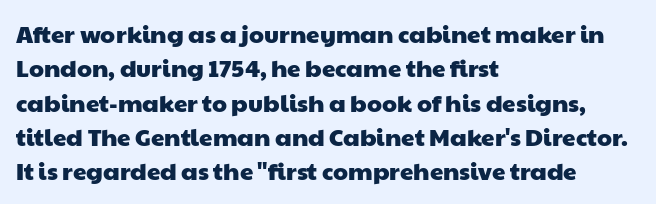
Q: Is the text underlined? A: No.
Q: How is the paragraph aligned? A: Left-aligned.
Q: Is the spacing between letters normal or unusually wide? A: Normal.
Q: Is the spacing between lines tight, normal or loose? A: Normal.
